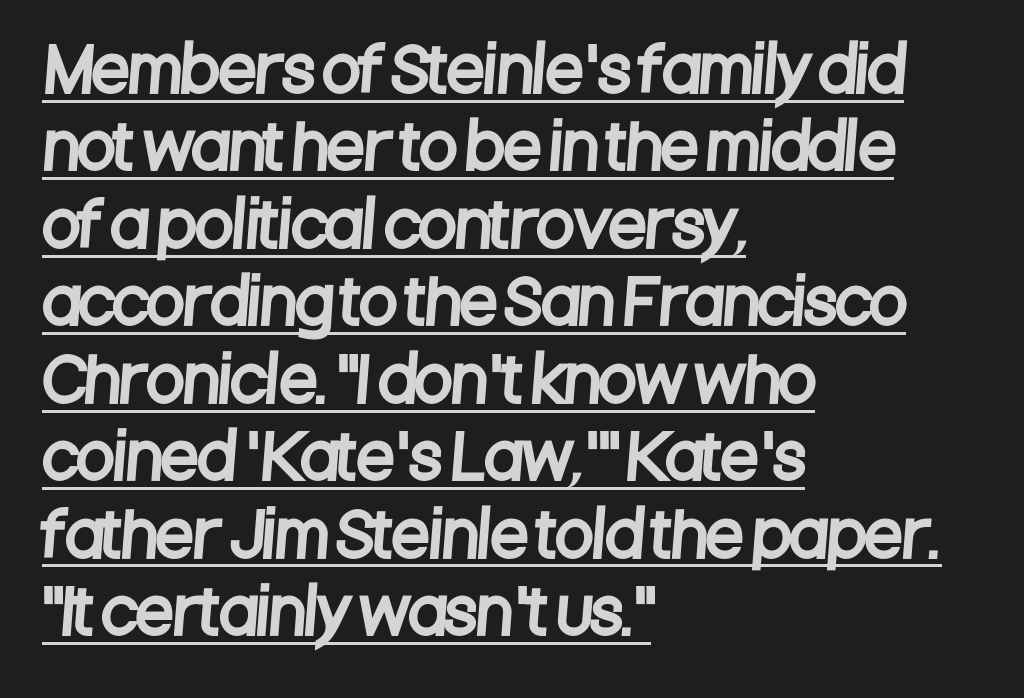
The image shows 61 px condensed sans-serif type; set left-aligned, normal line spacing (1.27x), normal letter spacing, underlined; low stroke contrast and a large x-height.
